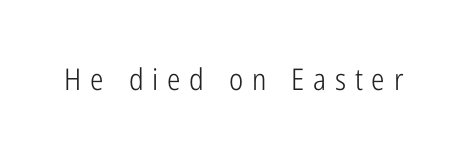
The image shows 30 px light, condensed sans-serif type, upright; set unusually wide letter spacing (+0.29 em), not underlined; low stroke contrast and a medium x-height.
